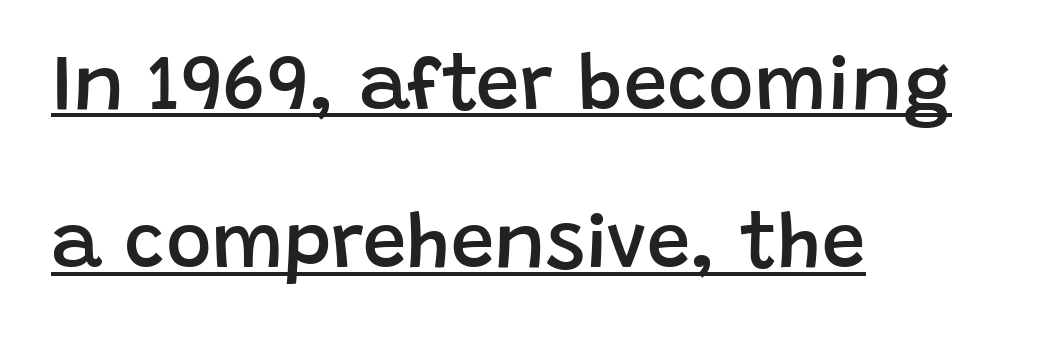
{"serif": "no", "italic": "no", "bold": "semi", "weight": "semibold", "width": "normal", "stroke_contrast": "low", "x_height": "large", "monospaced": "no", "underline": "yes", "align": "left", "line_spacing": "loose", "line_spacing_ratio": 2.03, "letter_spacing": "normal", "letter_spacing_em": 0.0, "glyph_px": 78}
